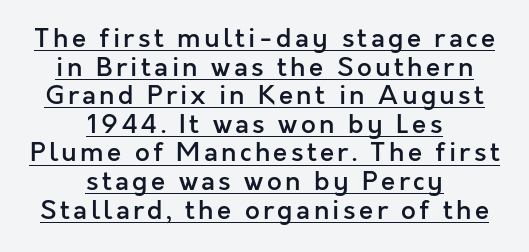
{"italic": "no", "bold": "semi", "underline": "yes", "align": "center", "line_spacing": "tight", "line_spacing_ratio": 1.1, "glyph_px": 26}
